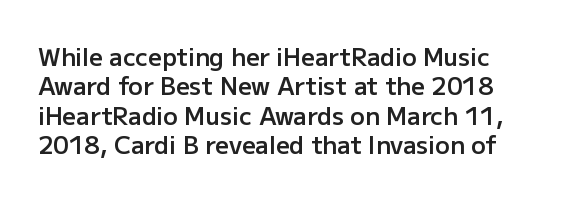
{"italic": "no", "bold": "semi", "underline": "no", "line_spacing_ratio": 1.22, "letter_spacing": "normal", "letter_spacing_em": 0.0, "glyph_px": 24}
